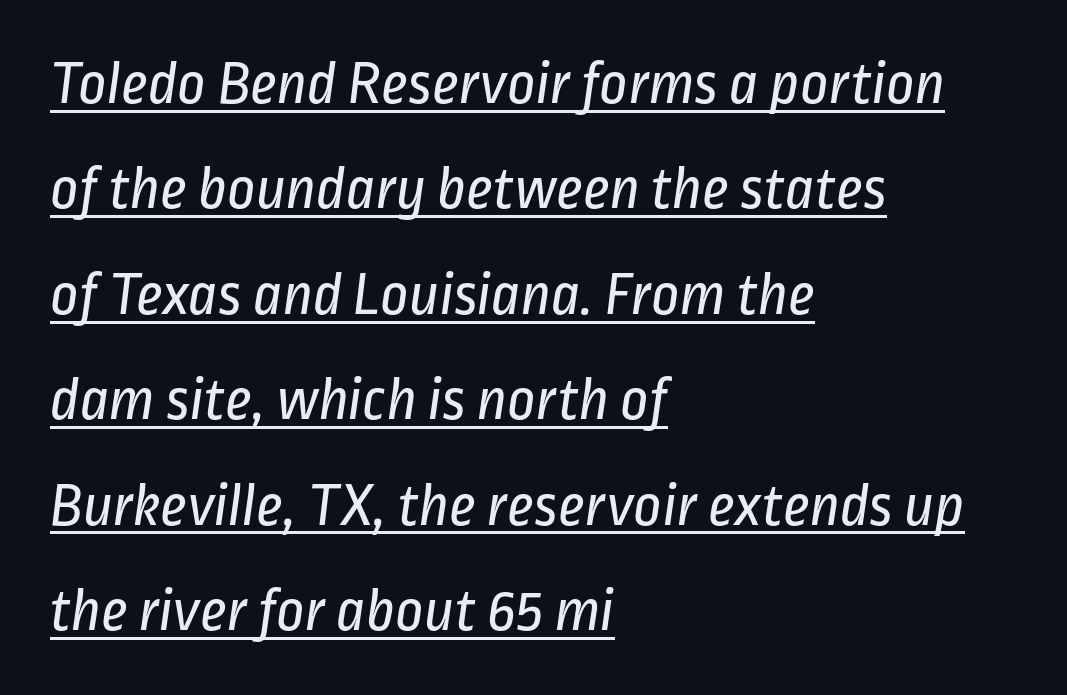
The image shows 62 px regular-weight, condensed sans-serif type; set left-aligned, normal line spacing (1.7x), normal letter spacing, underlined; low stroke contrast and a medium x-height.
